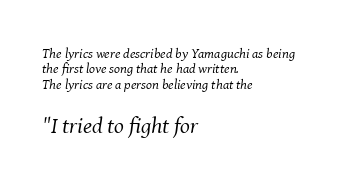
{"italic": "yes", "lean": "right", "slant_degrees": 8, "bold": "no", "underline": "no", "align": "left", "line_spacing": "tight", "line_spacing_ratio": 1.1, "letter_spacing": "normal", "letter_spacing_em": 0.0, "larger_block": "second", "size_ratio": 1.64, "glyph_px": 23}
